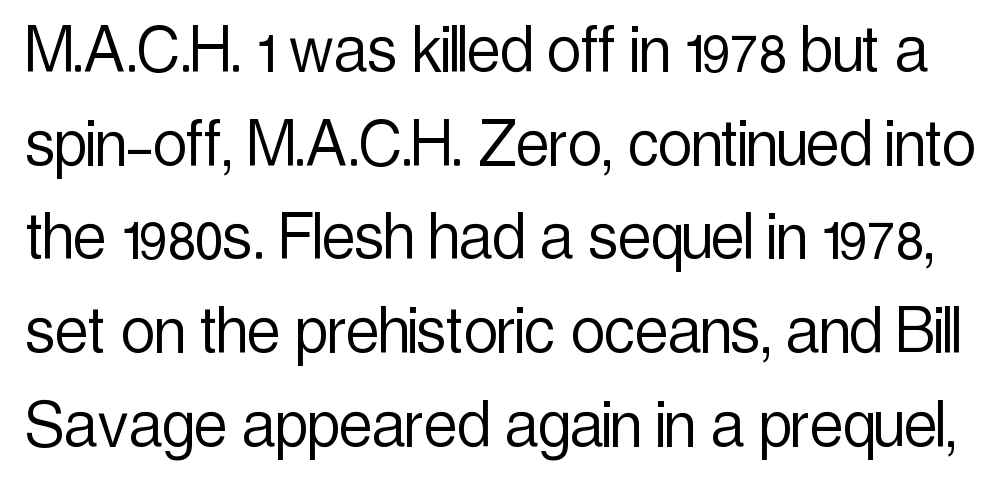
Stroke thickness stays within the range of a standard reading face or lighter. The passage shown is typeset with a sans-serif family. It's the straight-up-and-down kind of type. Leading matches the norm, producing a regular column. Just letters on the line, the space beneath them empty. Do the characters align in a grid? No, the font is proportional.
